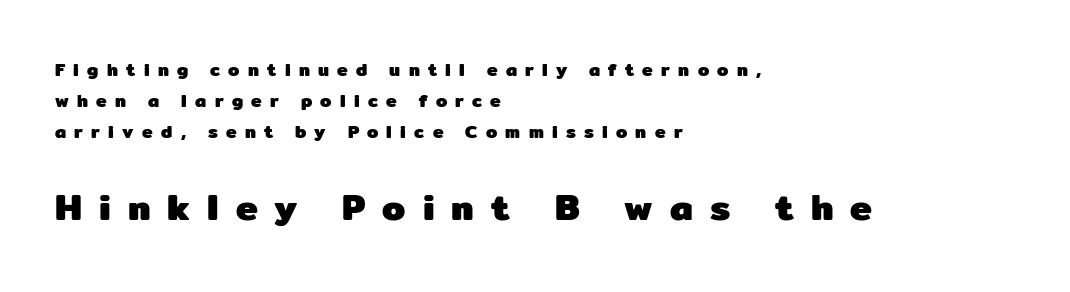
Looks like regular typesetting: each glyph gets only the width it needs. Do the letters lean? They stand straight. The ragged edge is on the right, which tells us the setting is flush left. The face used here is rendered with a markedly widened letterfit. Classification — sans serif. Does the weight exceed regular? Yes, all the way to bold.
